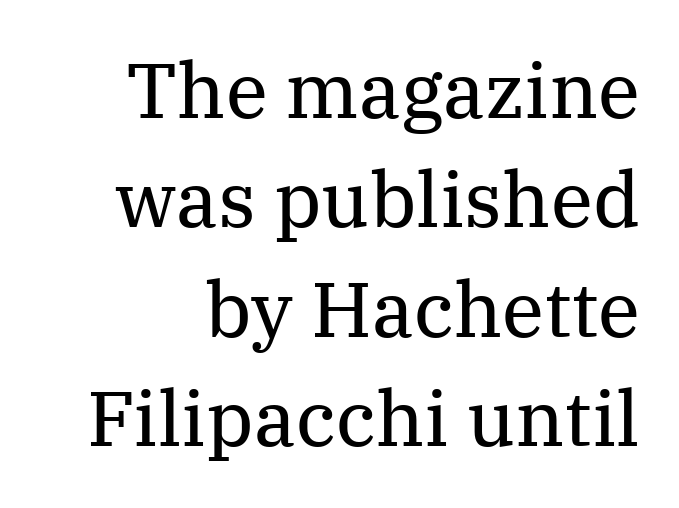
The image shows 77 px regular-weight serif type, upright; set normal line spacing (1.42x), normal letter spacing, not underlined; medium stroke contrast and a medium x-height.
